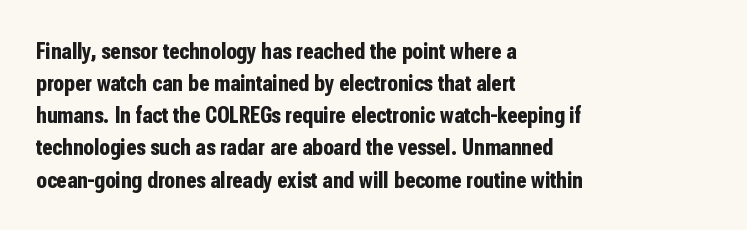
Heavy-handed strokes throughout: this text is bold. Ordinary non-slanted type is in use. The text block is weighted toward the left margin, trailing off unevenly rightward. Students, observe: this is what conventionally led text looks like. Students, note that the glyphs here touch the page at normal intervals. The words here are not underlined.
